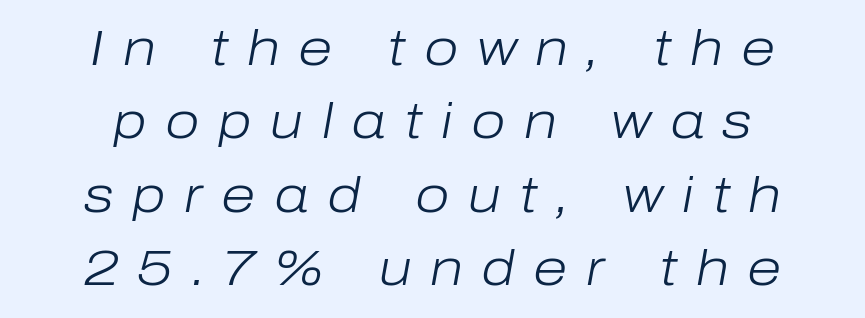
The image shows 50 px light type, italic (leaning right); set centered, normal line spacing (1.47x), unusually wide letter spacing (+0.37 em), not underlined; low stroke contrast and a medium x-height.
